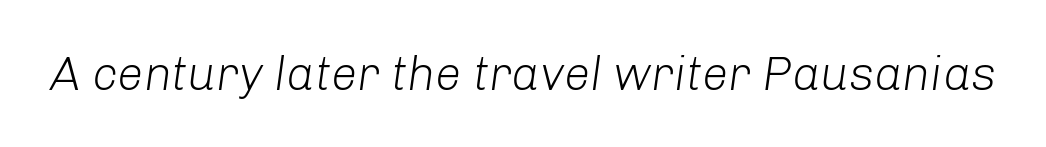
The image shows 47 px light type, italic (leaning right); set normal letter spacing, not underlined; low stroke contrast and a medium x-height.
